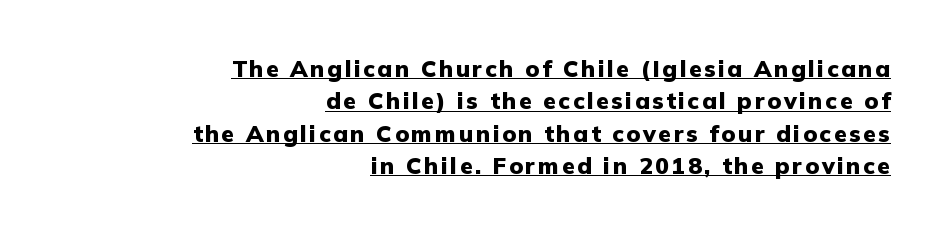
Q: Is the text bold? A: Yes.
Q: Is the text italic (slanted)? A: No, it is upright.
Q: Is the text underlined? A: Yes.
Q: How is the paragraph aligned? A: Right-aligned.
Q: Is the spacing between lines tight, normal or loose? A: Normal.
